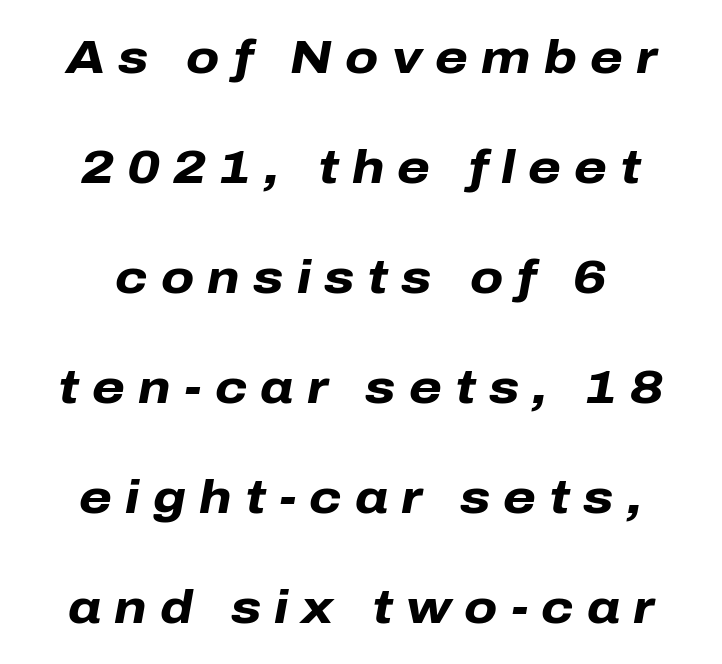
Q: Is the text bold? A: Yes.
Q: Is the text italic (slanted)? A: Yes, it leans right by about 10 degrees.
Q: Is the text underlined? A: No.
Q: How is the paragraph aligned? A: Centered.
Q: Is the spacing between letters normal or unusually wide? A: Unusually wide.
Q: Is the spacing between lines tight, normal or loose? A: Loose.
Q: Width (condensed, normal, or wide)? A: Normal.
Q: Stroke contrast? A: Low.
Q: x-height? A: Medium.
Q: Monospaced? A: No.
